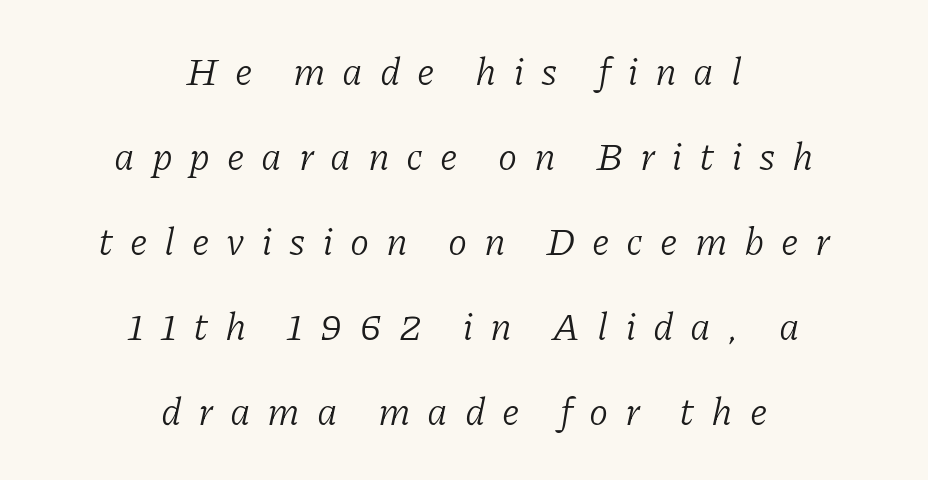
The image shows 39 px light serif type, italic (leaning right); set centered, loose line spacing (2.18x), unusually wide letter spacing (+0.43 em), not underlined; low stroke contrast and a medium x-height.
